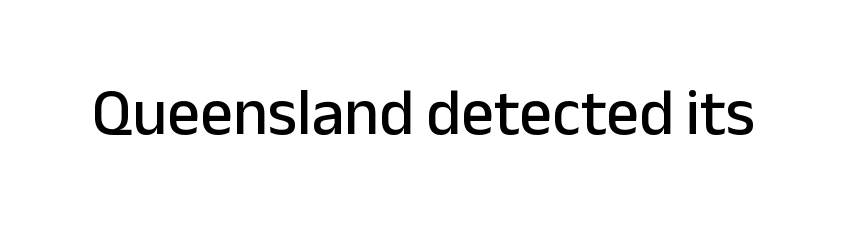
The passage shown is typed in a proportional face where columns would drift. Do the letters lean? They stand straight. Each row of text sits above clean, open space. Each word holds together tightly as a unit, with standard inter-letter gaps. This rendering employs a face without finishing strokes, i.e., a sans-serif.
